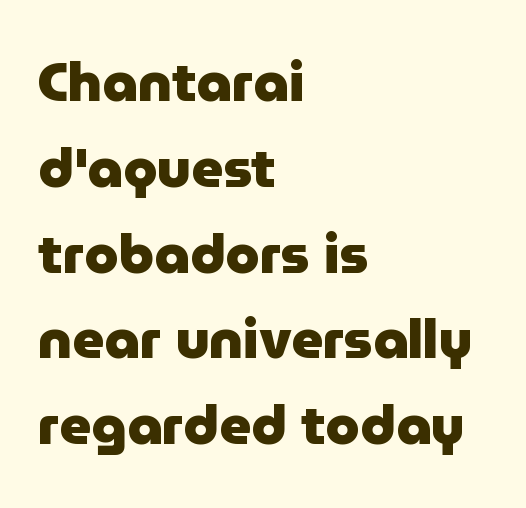
{"serif": "no", "italic": "no", "bold": "yes", "weight": "heavy", "width": "normal", "stroke_contrast": "low", "x_height": "medium", "monospaced": "no", "underline": "no", "align": "left", "line_spacing": "normal", "line_spacing_ratio": 1.56, "letter_spacing": "normal", "letter_spacing_em": 0.0, "glyph_px": 55}
